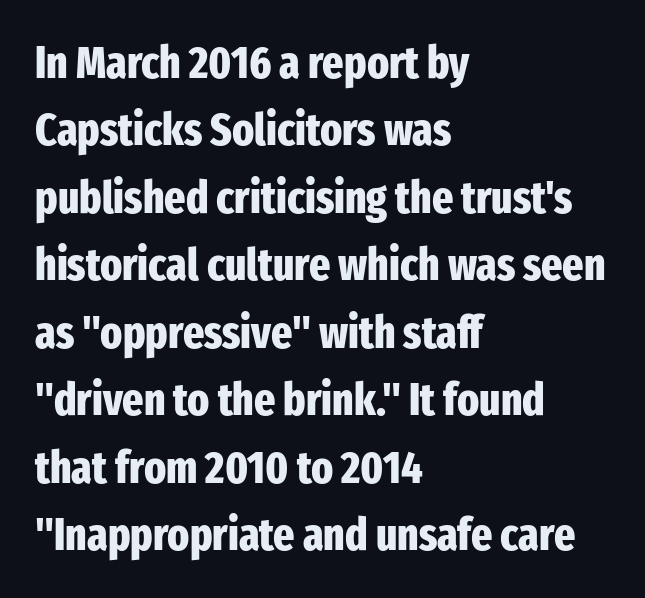
Q: Is the text bold? A: Yes.
Q: Is the text italic (slanted)? A: No, it is upright.
Q: Is the typeface a serif or a sans-serif typeface? A: Sans-serif.
Q: Is the text underlined? A: No.
Q: How is the paragraph aligned? A: Left-aligned.
Q: Is the spacing between letters normal or unusually wide? A: Normal.
Q: Is the spacing between lines tight, normal or loose? A: Normal.
Q: Width (condensed, normal, or wide)? A: Condensed.
Q: Stroke contrast? A: Low.
Q: x-height? A: Medium.
Q: Monospaced? A: No.
